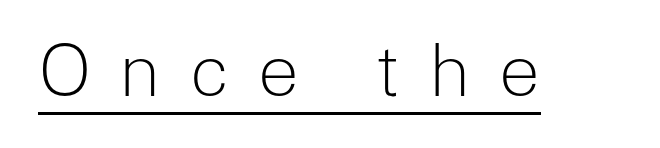
{"serif": "no", "italic": "no", "bold": "no", "weight": "light", "width": "normal", "stroke_contrast": "low", "x_height": "medium", "monospaced": "no", "underline": "yes", "letter_spacing": "wide", "letter_spacing_em": 0.39, "glyph_px": 71}
